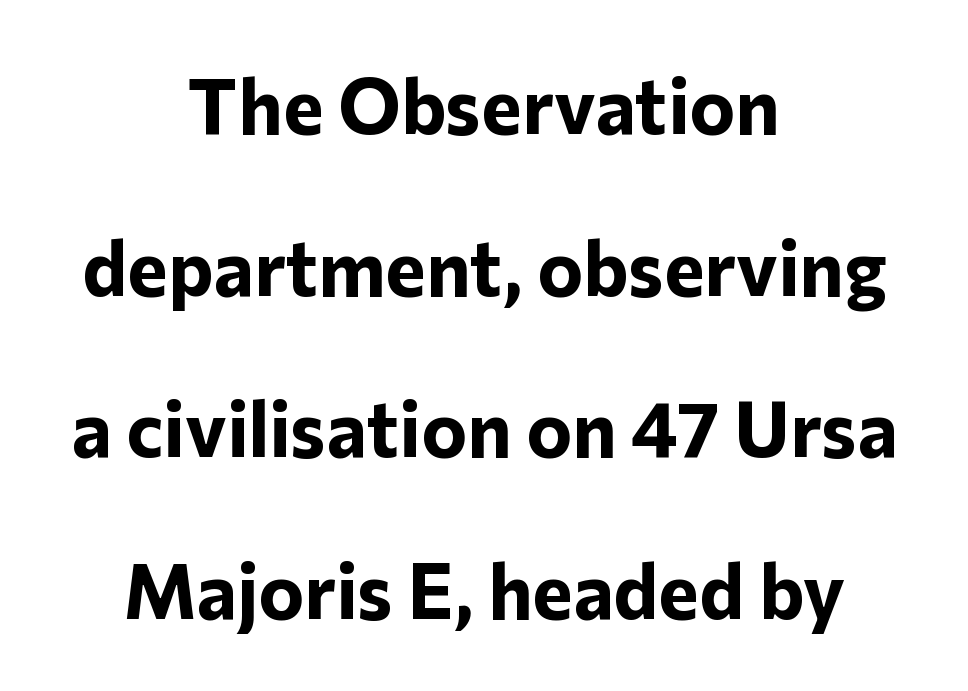
Vertical spacing — loose. Plain, unruled lines of type. Typographic density is high because the face is bold. No feet cap the strokes, marking this as sans-serif type. Is this a fixed-width face? No — the glyphs have proportional, varying widths.
